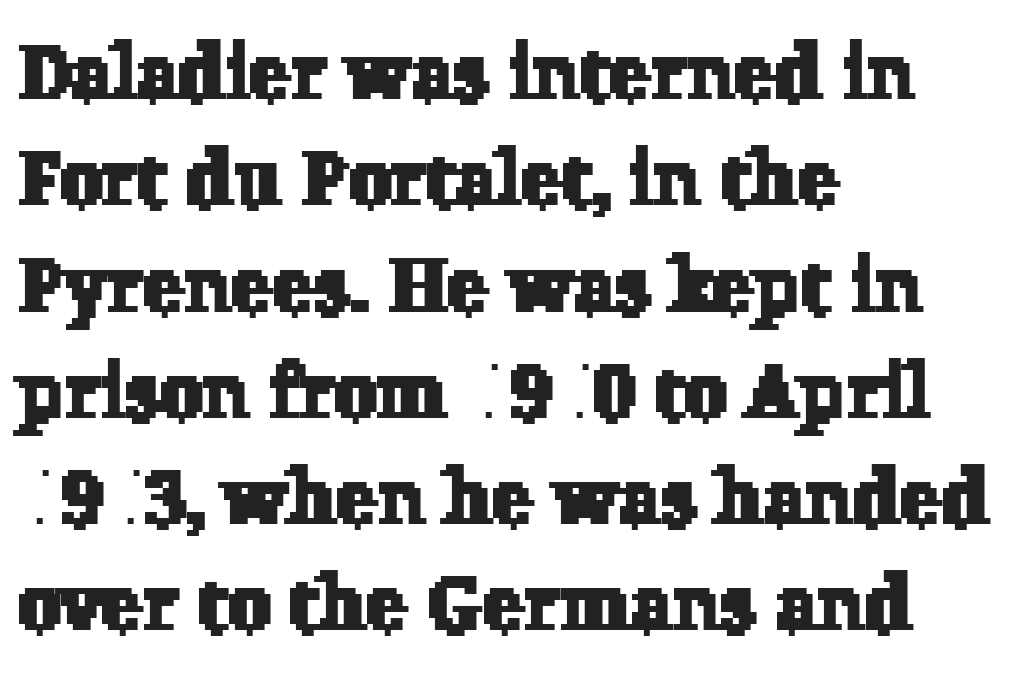
Q: Is the typeface a serif or a sans-serif typeface? A: Serif.
Q: Is the text underlined? A: No.
Q: How is the paragraph aligned? A: Left-aligned.
Q: Is the spacing between letters normal or unusually wide? A: Normal.
Q: Is the spacing between lines tight, normal or loose? A: Normal.
Q: Width (condensed, normal, or wide)? A: Normal.
Q: Stroke contrast? A: Low.
Q: x-height? A: Medium.
Q: Monospaced? A: No.
